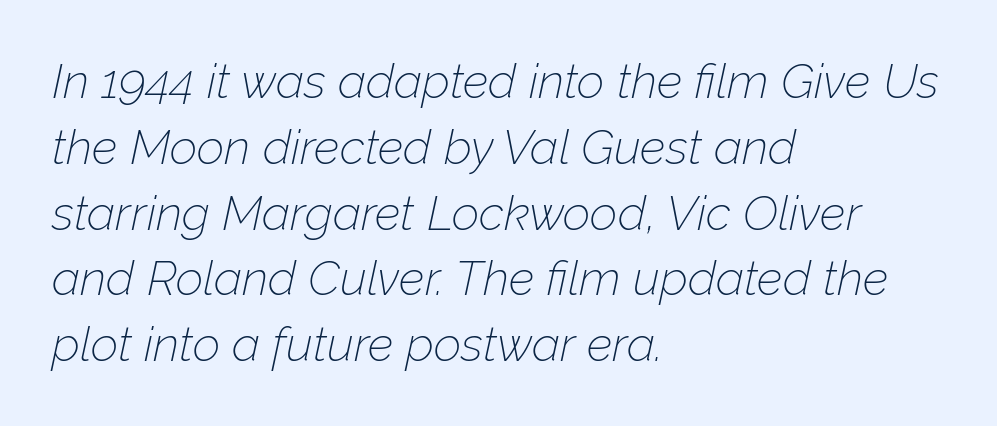
Q: Is the text bold? A: No.
Q: Is the text italic (slanted)? A: Yes, it leans right by about 12 degrees.
Q: Is the text underlined? A: No.
Q: How is the paragraph aligned? A: Left-aligned.
Q: Is the spacing between letters normal or unusually wide? A: Normal.
Q: Is the spacing between lines tight, normal or loose? A: Normal.
Q: Width (condensed, normal, or wide)? A: Normal.
Q: Stroke contrast? A: Low.
Q: x-height? A: Medium.
Q: Monospaced? A: No.
